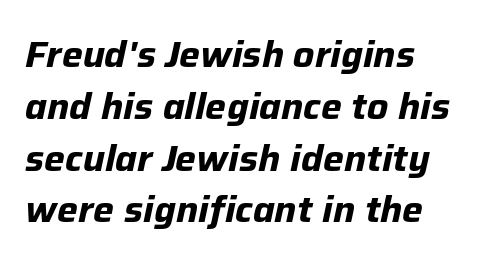
The block of text has a typical density, with ordinary space between rows. Think of a printed novel: that variable character pitch is what you see here. Compared with typical body copy, the letter spacing here is the same. The sample has been set heavy, in full bold. A typesetter would mark this as italic. The specimen omits any rule beneath the text block's lines.
